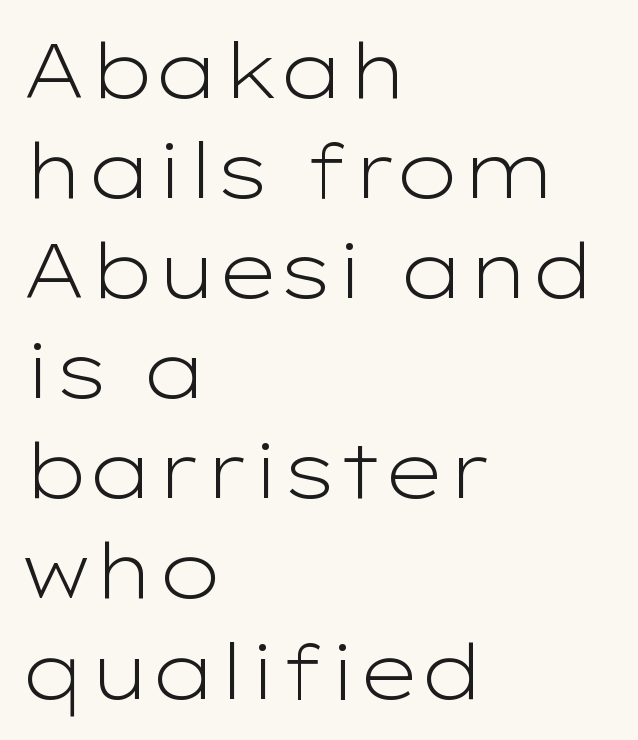
{"serif": "no", "italic": "no", "bold": "no", "weight": "light", "width": "wide", "stroke_contrast": "low", "x_height": "medium", "monospaced": "no", "underline": "no", "align": "left", "line_spacing": "normal", "line_spacing_ratio": 1.3, "letter_spacing": "normal", "letter_spacing_em": 0.0, "glyph_px": 77}
